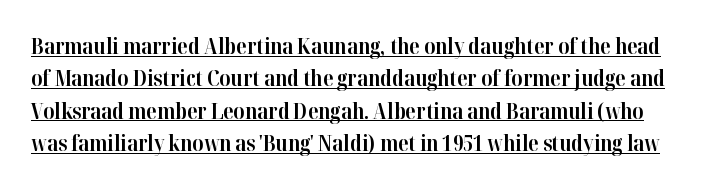
The image shows 21 px bold type, upright; set normal line spacing (1.54x), normal letter spacing, underlined.
